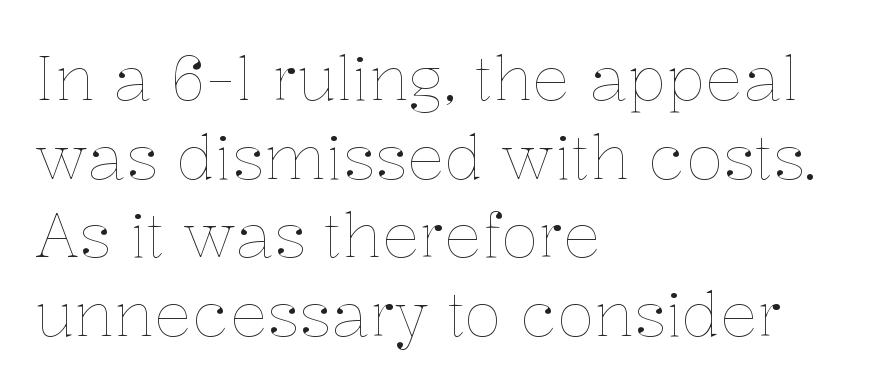
Q: Is the text bold? A: No.
Q: Is the text italic (slanted)? A: No, it is upright.
Q: Is the text underlined? A: No.
Q: How is the paragraph aligned? A: Left-aligned.
Q: Is the spacing between letters normal or unusually wide? A: Normal.
Q: Is the spacing between lines tight, normal or loose? A: Normal.
Q: Width (condensed, normal, or wide)? A: Normal.
Q: Stroke contrast? A: Low.
Q: x-height? A: Medium.
Q: Monospaced? A: No.
